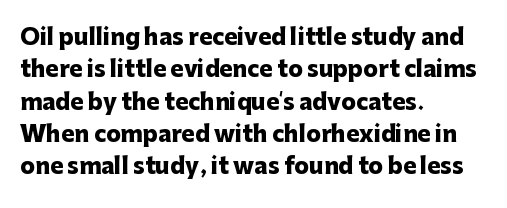
{"italic": "no", "bold": "yes", "underline": "no", "align": "left", "line_spacing": "normal", "line_spacing_ratio": 1.47, "letter_spacing": "normal", "letter_spacing_em": 0.0, "glyph_px": 22}
